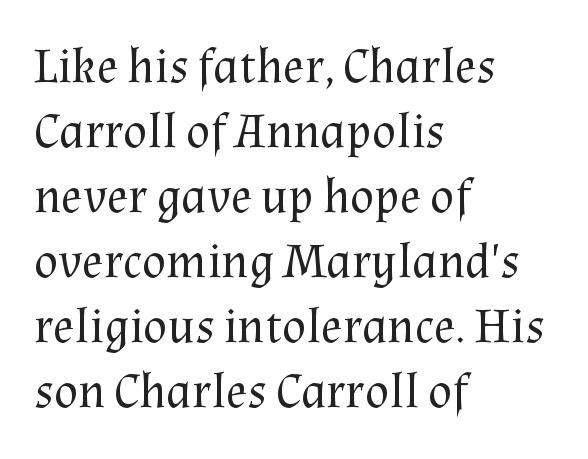
Here the glyphs are tracked normally, forming tight word shapes. Casual observation: everything's shoved over to the left. Rule under the text: the space is simply empty. The letters look calm and open, with moderate or lighter stems.
